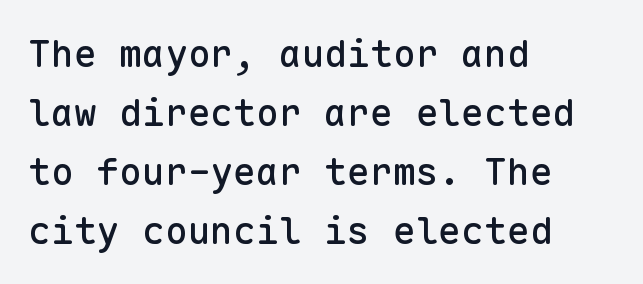
The image shows 38 px sans-serif type, upright, monospaced; set left-aligned, normal line spacing (1.55x), normal letter spacing, not underlined; low stroke contrast and a medium x-height.
